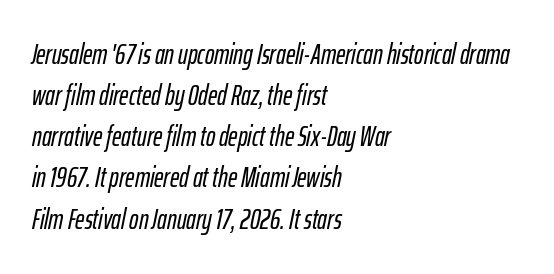
The image shows 28 px condensed type, italic (leaning right); set left-aligned, normal line spacing (1.47x), normal letter spacing, not underlined; low stroke contrast and a medium x-height.
